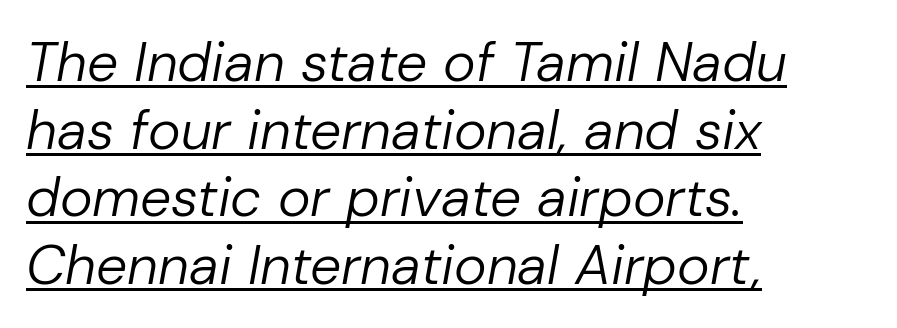
Q: Is the text bold? A: No.
Q: Is the text italic (slanted)? A: Yes, it leans right by about 10 degrees.
Q: Is the text underlined? A: Yes.
Q: How is the paragraph aligned? A: Left-aligned.
Q: Is the spacing between letters normal or unusually wide? A: Normal.
Q: Width (condensed, normal, or wide)? A: Normal.
Q: Stroke contrast? A: Low.
Q: x-height? A: Medium.
Q: Monospaced? A: No.
